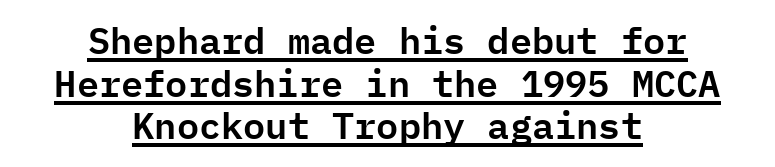
The image shows 37 px sans-serif type, upright, monospaced; set centered, tight line spacing (1.15x), normal letter spacing, underlined; low stroke contrast and a medium x-height.
